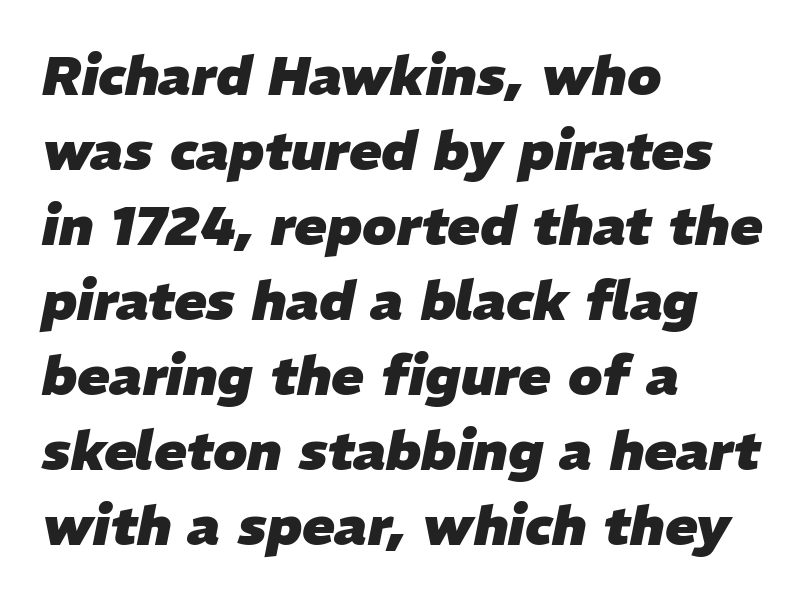
Q: Is the text bold? A: Yes.
Q: Is the text italic (slanted)? A: Yes, it leans right by about 11 degrees.
Q: Is the text underlined? A: No.
Q: How is the paragraph aligned? A: Left-aligned.
Q: Is the spacing between letters normal or unusually wide? A: Normal.
Q: Is the spacing between lines tight, normal or loose? A: Normal.
Q: Width (condensed, normal, or wide)? A: Normal.
Q: Stroke contrast? A: Low.
Q: x-height? A: Medium.
Q: Monospaced? A: No.
